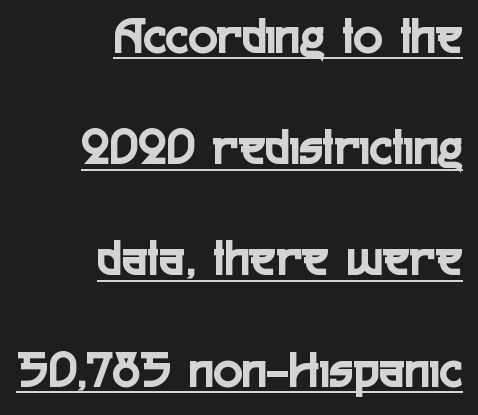
The letters sit at their default tracking, neither squeezed nor spread. The lines are spread far apart with generous leading. The passage shown is typed in a proportional face where columns would drift. Style check: upright. Somebody hit Ctrl+U on this one — the words are underlined. The lines in this sample share a right terminus and differ only in where they begin.
